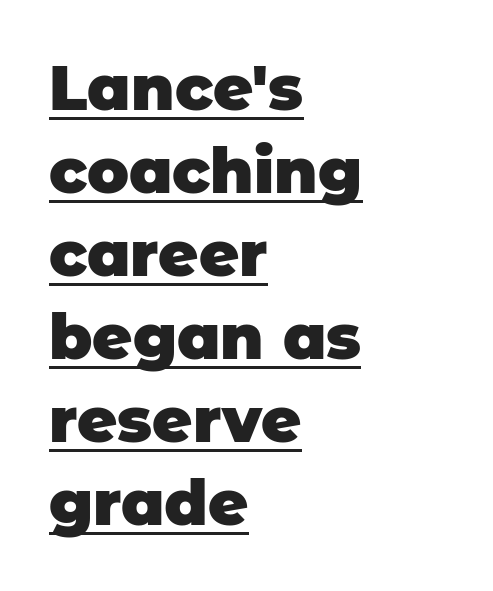
{"serif": "no", "bold": "yes", "weight": "heavy", "width": "normal", "stroke_contrast": "low", "x_height": "large", "monospaced": "no", "underline": "yes", "align": "left", "line_spacing": "normal", "line_spacing_ratio": 1.34, "letter_spacing": "normal", "letter_spacing_em": 0.0, "glyph_px": 62}
